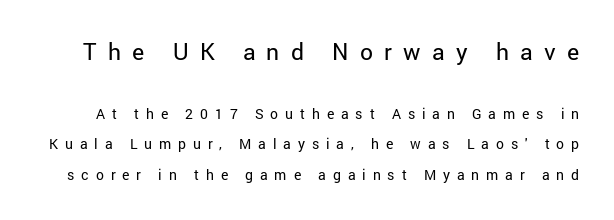
{"italic": "no", "bold": "no", "underline": "no", "line_spacing": "loose", "line_spacing_ratio": 2.19, "letter_spacing": "wide", "letter_spacing_em": 0.49, "larger_block": "first", "size_ratio": 1.64, "glyph_px": 23}
